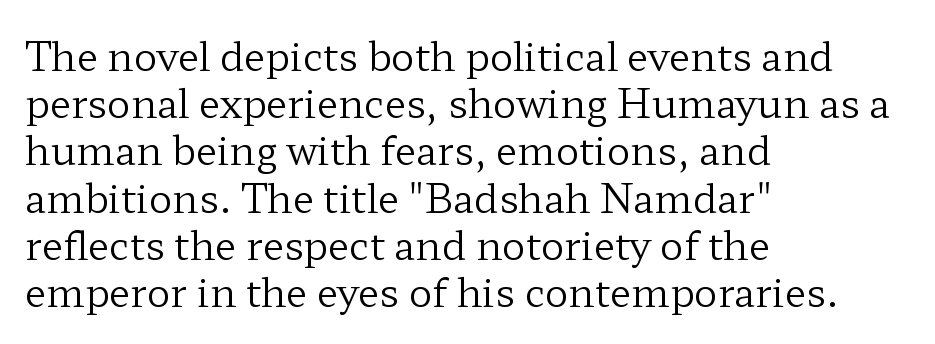
These lines keep a tight, regular rhythm from letter to letter. Quick note: underline off. Visually the block forms a straight wall on the left and a jagged coastline on the right. The characters are drawn with everyday or finer stroke widths. The typeface chosen for these lines features serifs.
